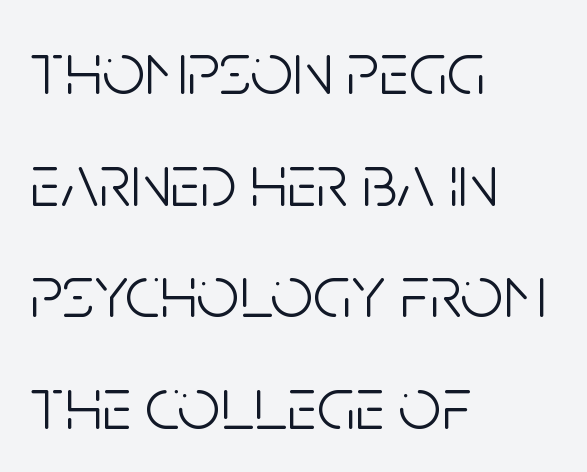
The image shows 75 px light, condensed sans-serif type, upright; set left-aligned, normal line spacing (1.49x), normal letter spacing, not underlined; low stroke contrast and a large x-height.
